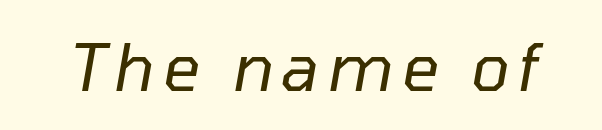
Q: Is the text bold? A: No.
Q: Is the text italic (slanted)? A: Yes, it leans right by about 10 degrees.
Q: Is the text underlined? A: No.
Q: Width (condensed, normal, or wide)? A: Normal.
Q: Stroke contrast? A: Low.
Q: x-height? A: Medium.
Q: Monospaced? A: No.
